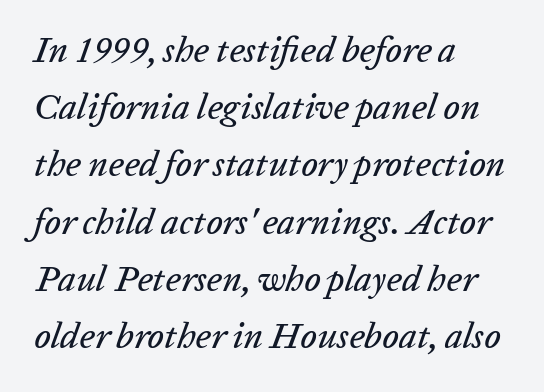
{"italic": "yes", "lean": "right", "slant_degrees": 20, "width": "normal", "stroke_contrast": "low", "x_height": "medium", "monospaced": "no", "underline": "no", "align": "left", "line_spacing": "normal", "line_spacing_ratio": 1.59, "letter_spacing": "normal", "letter_spacing_em": 0.0, "glyph_px": 36}
